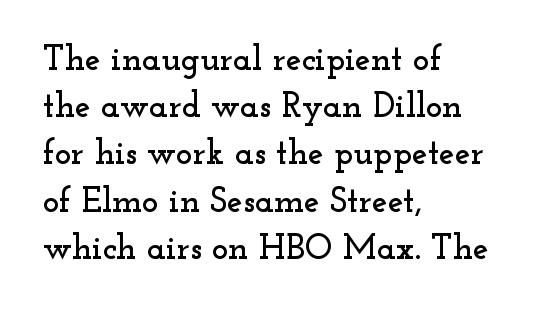
Q: Is the text italic (slanted)? A: No, it is upright.
Q: Is the typeface a serif or a sans-serif typeface? A: Serif.
Q: Is the text underlined? A: No.
Q: How is the paragraph aligned? A: Left-aligned.
Q: Is the spacing between letters normal or unusually wide? A: Normal.
Q: Is the spacing between lines tight, normal or loose? A: Normal.
Q: Width (condensed, normal, or wide)? A: Wide.
Q: Stroke contrast? A: Low.
Q: x-height? A: Small.
Q: Monospaced? A: No.
